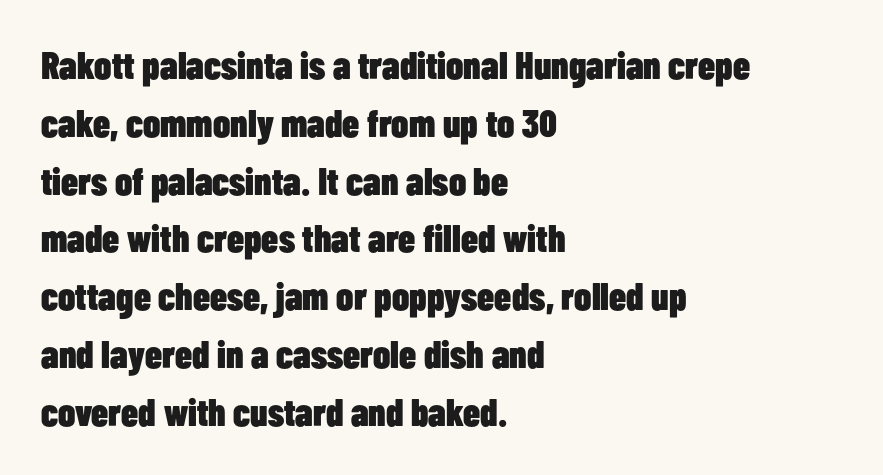
The image shows 38 px heavy, condensed sans-serif type, upright; set left-aligned, normal line spacing (1.52x), normal letter spacing, not underlined; low stroke contrast and a medium x-height.
